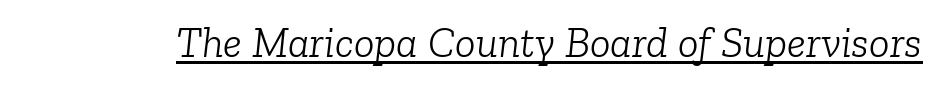
Summary of weight: not heavy and not bold. Spacing between characters is what you'd get straight out of the box. A typesetter would label this face a serif. The passage shown leans; its letterforms are oblique. The passage shown is underscored from start to finish.
